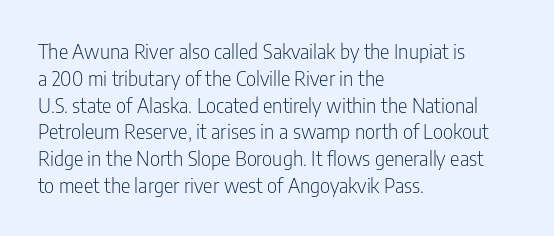
Q: Is the text bold? A: No.
Q: Is the text italic (slanted)? A: No, it is upright.
Q: Is the text underlined? A: No.
Q: How is the paragraph aligned? A: Left-aligned.
Q: Is the spacing between letters normal or unusually wide? A: Normal.
Q: Is the spacing between lines tight, normal or loose? A: Normal.
